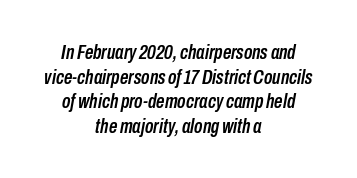
You could call the tracking neutral — neither tight nor loose. Horizontally, the lines are justified to the midpoint only. Rendered with sloped, italic letterforms. Descenders hang freely into open space.
